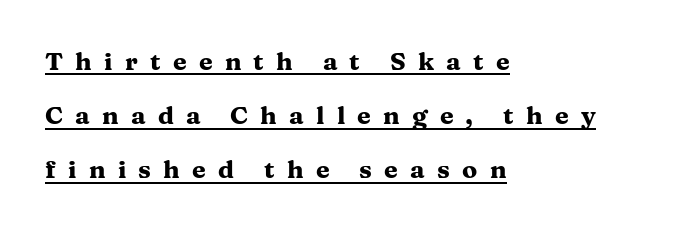
Q: Is the text bold? A: Yes.
Q: Is the text italic (slanted)? A: No, it is upright.
Q: Is the text underlined? A: Yes.
Q: How is the paragraph aligned? A: Left-aligned.
Q: Is the spacing between letters normal or unusually wide? A: Unusually wide.
Q: Is the spacing between lines tight, normal or loose? A: Loose.
